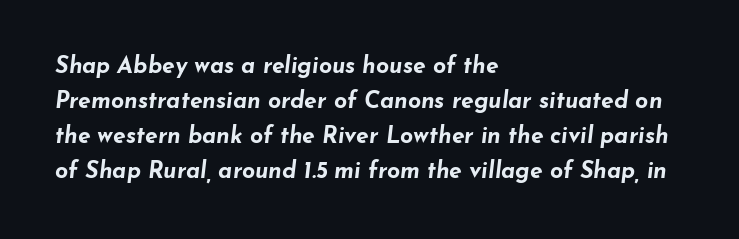
{"italic": "yes", "lean": "right", "slant_degrees": 7, "bold": "yes", "underline": "no", "align": "left", "line_spacing": "normal", "line_spacing_ratio": 1.52, "letter_spacing": "normal", "letter_spacing_em": 0.0, "glyph_px": 23}
